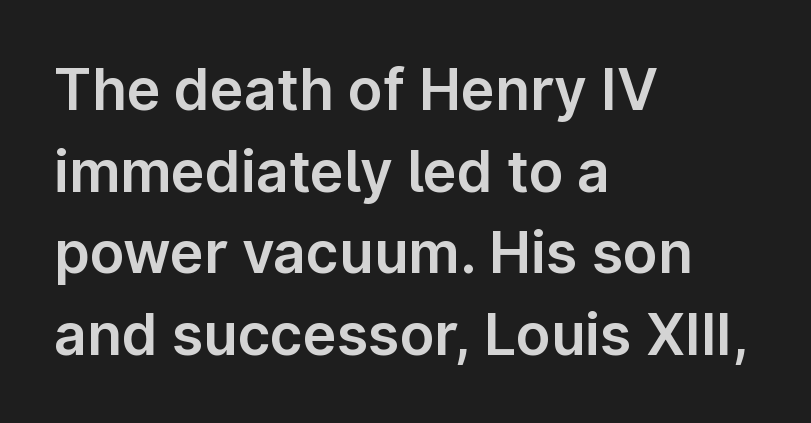
Q: Is the text italic (slanted)? A: No, it is upright.
Q: Is the typeface a serif or a sans-serif typeface? A: Sans-serif.
Q: Is the text underlined? A: No.
Q: How is the paragraph aligned? A: Left-aligned.
Q: Is the spacing between letters normal or unusually wide? A: Normal.
Q: Is the spacing between lines tight, normal or loose? A: Normal.
Q: Width (condensed, normal, or wide)? A: Normal.
Q: Stroke contrast? A: Low.
Q: x-height? A: Medium.
Q: Monospaced? A: No.
